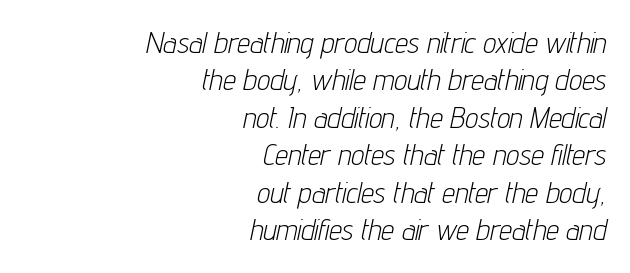
The image shows 29 px light, condensed type, italic (leaning right); set right-aligned, normal line spacing (1.29x), normal letter spacing, not underlined; low stroke contrast and a medium x-height.
